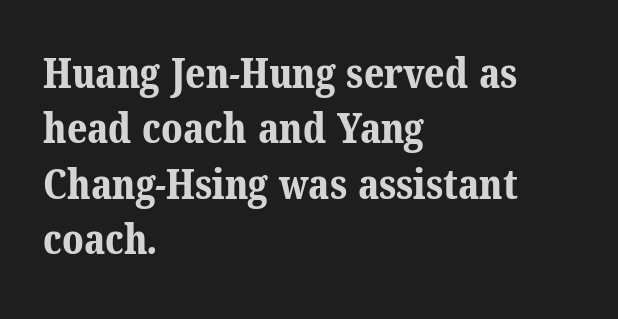
Nobody drew a line under any word here. On the weight axis this lands at bold, roughly 700. Interline gaps are of average width in this sample. The type is set solid horizontally, with unmodified tracking.
